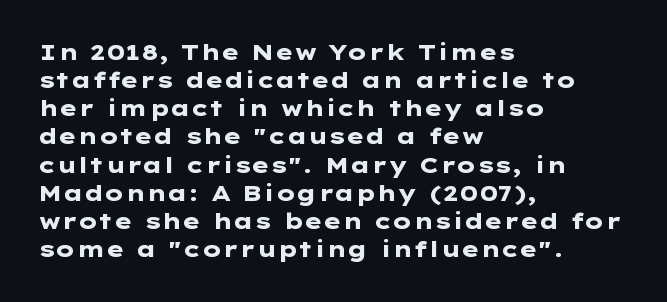
Q: Is the text bold? A: Yes.
Q: Is the text italic (slanted)? A: No, it is upright.
Q: Is the text underlined? A: No.
Q: How is the paragraph aligned? A: Left-aligned.
Q: Is the spacing between letters normal or unusually wide? A: Normal.
Q: Is the spacing between lines tight, normal or loose? A: Normal.
